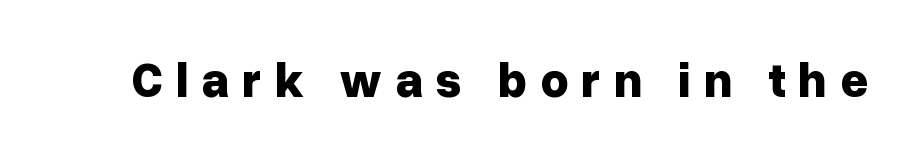
{"serif": "no", "italic": "no", "bold": "yes", "weight": "bold", "width": "normal", "stroke_contrast": "low", "x_height": "medium", "monospaced": "no", "underline": "no", "letter_spacing": "wide", "letter_spacing_em": 0.26, "glyph_px": 49}
